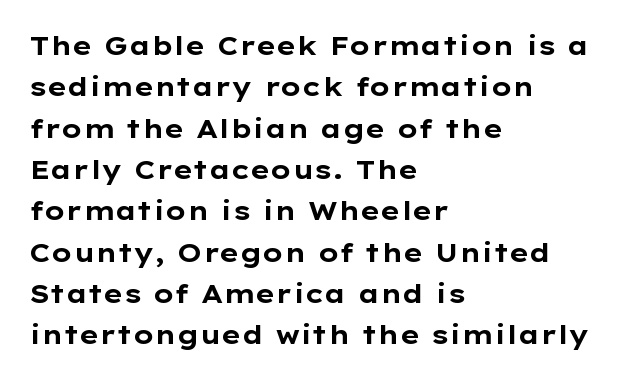
Descenders are the only things crossing below the line. Honestly, the row spacing looks completely unremarkable. The font is running at its bold setting. Inter-character spacing is left at the font's built-in metrics. Vertical strokes here are truly vertical.
